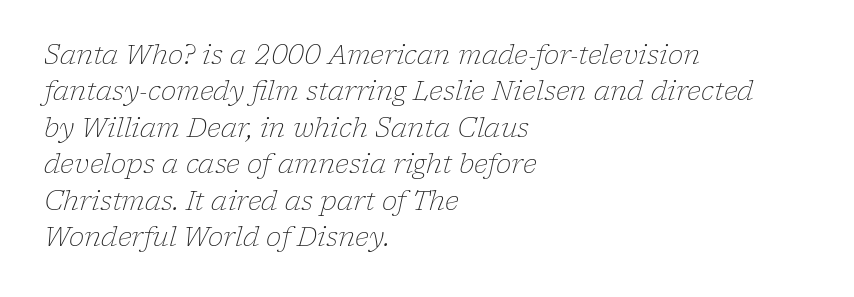
Interline gaps are of average width in this sample. Is the type slanted? Yes — the strokes lean at a clear angle. Tracking here is standard; glyphs follow each other at the usual distance. Quick note: underline off. The letterforms sit at book weight or below. The paragraph shown leans on its left margin.
